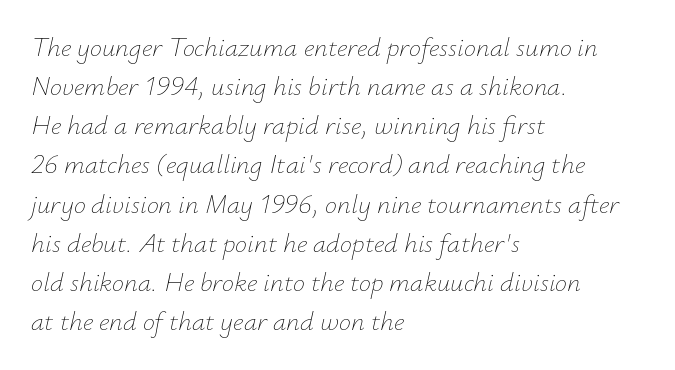
Does the leading feel generous? No, just average. Decoration check: the copy has no underline. The rendering anchors every line to the left-hand side. The letters sit at their default tracking, neither squeezed nor spread. Yep, that's italic — everything's leaning. Think standard paragraph weight, or any step lighter than that.
